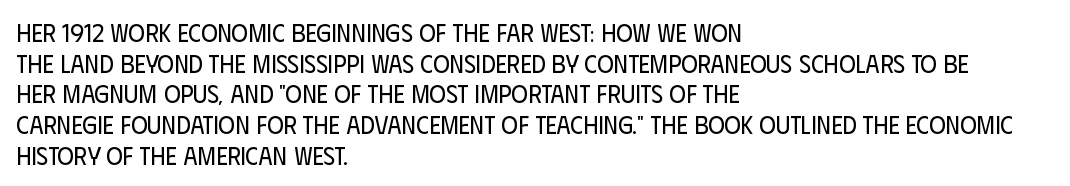
The letters look calm and open, with moderate or lighter stems. Descenders are the only things crossing below the line. Left-aligned paragraph, ragged on the right. Short note: letters normally spaced.
